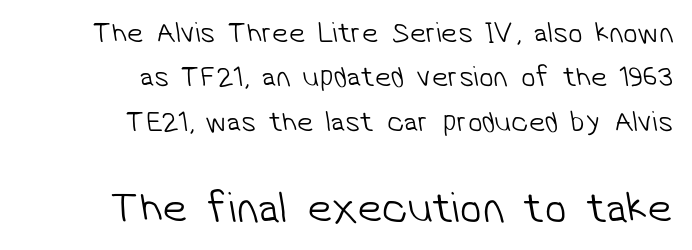
Small over large — that's the arrangement of the two blocks here. The typeface has the unassuming heft of standard copy or less. The gap between lines stays unmarked. How would I describe the line gaps? Plain and ordinary. The passage shown is typeset with a sans-serif family.
